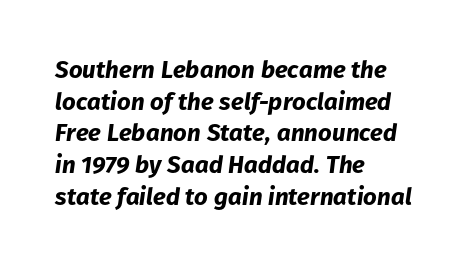
Q: Is the text bold? A: Yes.
Q: Is the text italic (slanted)? A: Yes, it leans right by about 8 degrees.
Q: Is the text underlined? A: No.
Q: How is the paragraph aligned? A: Left-aligned.
Q: Is the spacing between letters normal or unusually wide? A: Normal.
Q: Is the spacing between lines tight, normal or loose? A: Normal.
